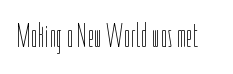
{"italic": "no", "bold": "no", "weight": "thin", "width": "condensed", "stroke_contrast": "low", "x_height": "medium", "monospaced": "no", "underline": "no", "letter_spacing": "normal", "letter_spacing_em": 0.0, "glyph_px": 34}
